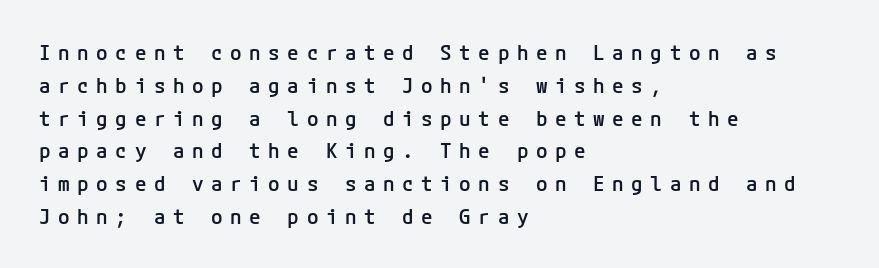
The image shows 21 px text type, upright; set left-aligned, normal line spacing (1.56x), unusually wide letter spacing (+0.36 em), not underlined.
